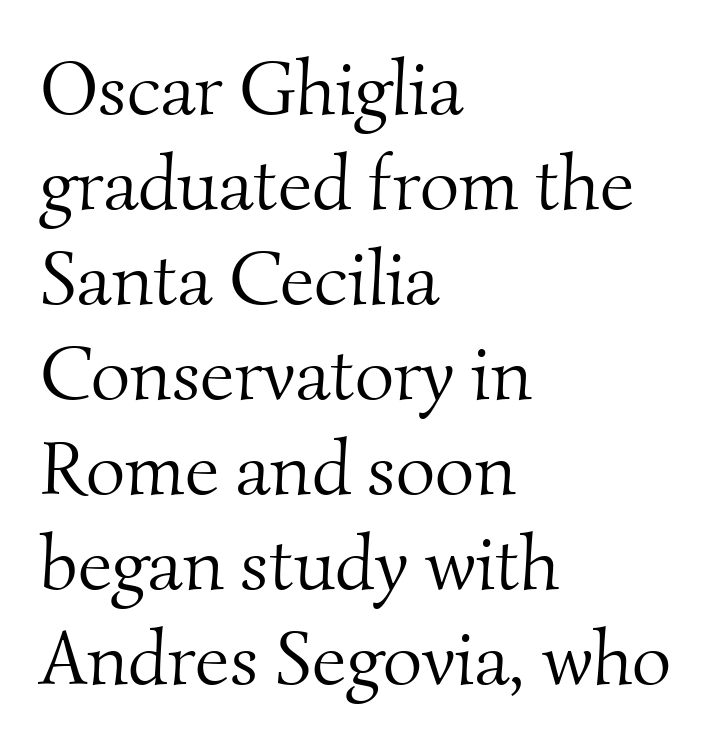
Q: Is the text bold? A: No.
Q: Is the typeface a serif or a sans-serif typeface? A: Serif.
Q: Is the text underlined? A: No.
Q: How is the paragraph aligned? A: Left-aligned.
Q: Is the spacing between letters normal or unusually wide? A: Normal.
Q: Is the spacing between lines tight, normal or loose? A: Normal.
Q: Width (condensed, normal, or wide)? A: Normal.
Q: Stroke contrast? A: Medium.
Q: x-height? A: Small.
Q: Monospaced? A: No.
